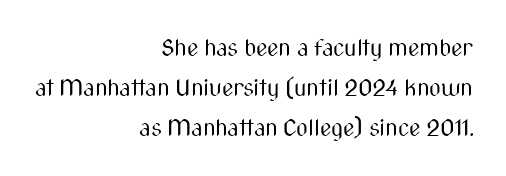
{"italic": "no", "bold": "no", "underline": "no", "align": "right", "line_spacing_ratio": 1.75, "letter_spacing": "normal", "letter_spacing_em": 0.0, "glyph_px": 23}
